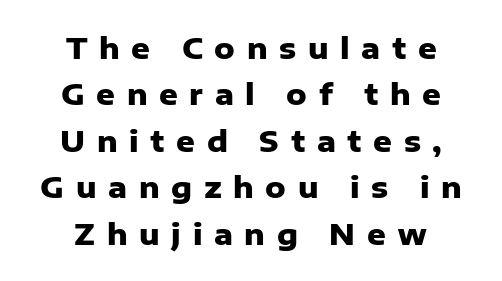
Interline gaps are of average width in this sample. Layout note: lines centered. Stroke terminals: plain, sans-serif. Is this a fixed-width face? No — the glyphs have proportional, varying widths. As a designer I'd log this as weight 700, bold. This sample uses an upright cut, with every glyph sitting square on the baseline.
